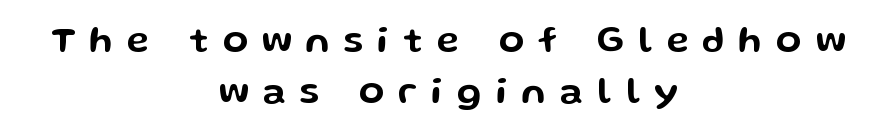
Posture: upright roman. Words float on clear page, feet unadorned. You can tell from the bare stems that sans-serif type was used. Letter spacing: wide. You could not count columns in this text — the font is proportionally spaced. The lines are quadded center.
